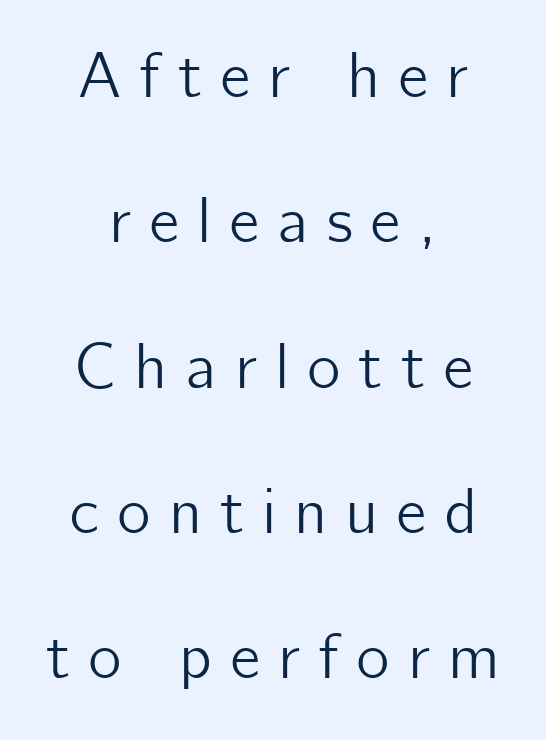
The image shows 64 px sans-serif type, upright; set centered, loose line spacing (2.27x), unusually wide letter spacing (+0.28 em), not underlined; low stroke contrast and a medium x-height.
